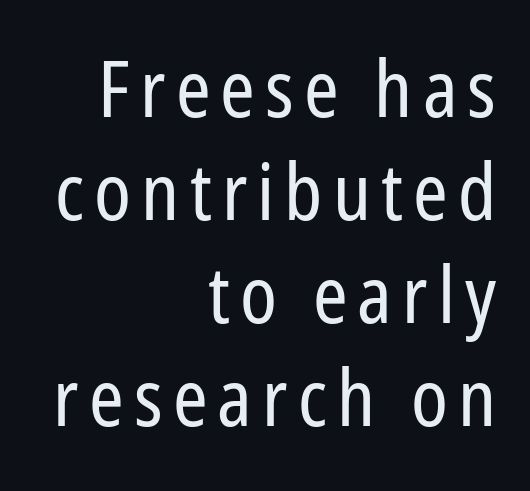
The type family on display is of the sans-serif kind. The face used here is proportionally spaced, like ordinary book or web type. The rendering uses a moderate line-height, typical for paragraphs. Every stem runs plumb, perpendicular to the baseline.
